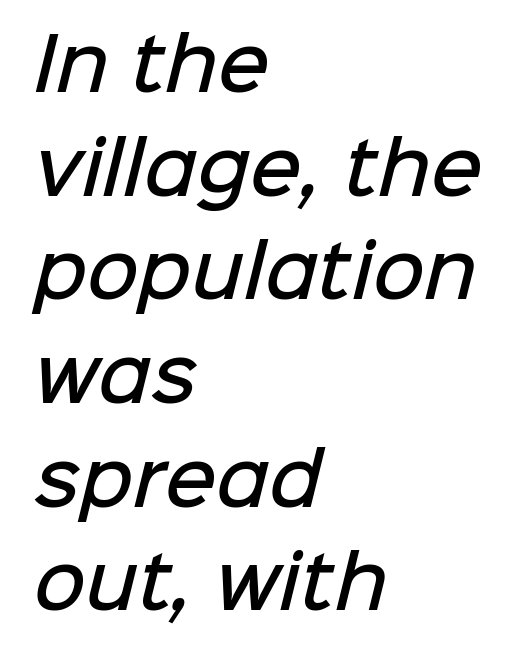
The image shows 71 px semibold sans-serif type; set left-aligned, normal line spacing (1.46x), normal letter spacing, not underlined; low stroke contrast and a medium x-height.
